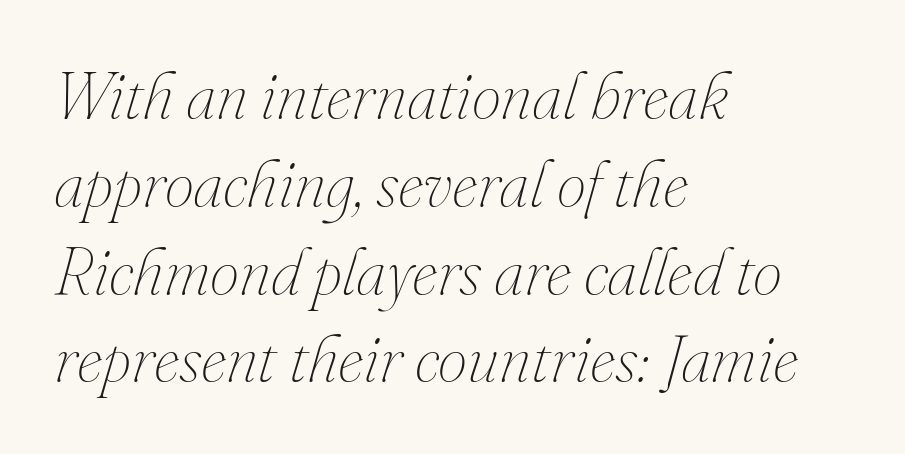
The image shows 66 px thin type, italic (leaning right); set left-aligned, normal line spacing (1.33x), normal letter spacing, not underlined; medium stroke contrast and a small x-height.
